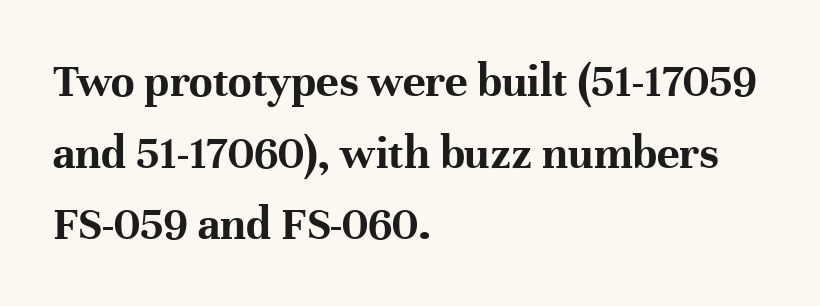
The image shows 48 px bold serif type, upright; set left-aligned, normal line spacing (1.49x), normal letter spacing, not underlined; high stroke contrast and a medium x-height.
